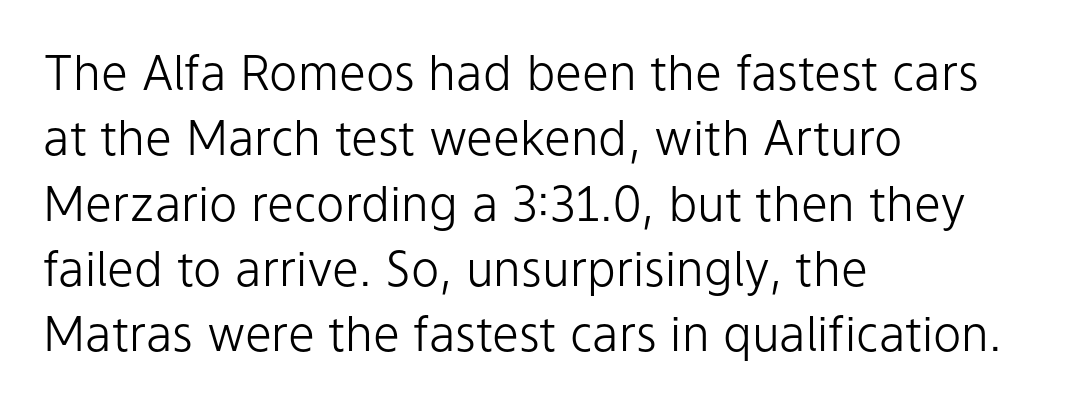
These lines are composed in type without serifs. Stems and bowls with no extra thickness — not bold. The rendering uses natural spacing where letterforms have individual widths. The designer left line spacing at the default. Every character sits straight up, as roman type does.
